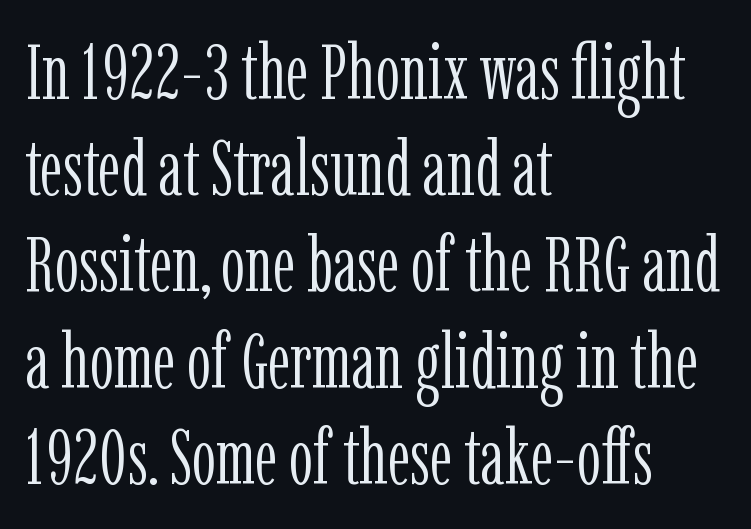
{"serif": "yes", "italic": "no", "bold": "no", "weight": "light", "width": "condensed", "stroke_contrast": "low", "x_height": "medium", "monospaced": "no", "underline": "no", "align": "left", "line_spacing": "normal", "line_spacing_ratio": 1.25, "letter_spacing": "normal", "letter_spacing_em": 0.0, "glyph_px": 77}
